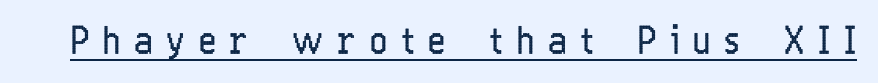
Spacing verdict: proportional, widths tailored to each character. The designer went with a sans here, leaving each stem footless. Between one letter and the next there's a generous, obvious gap. The rendered words wear a rule along their underside. Vertical strokes here are truly vertical.
